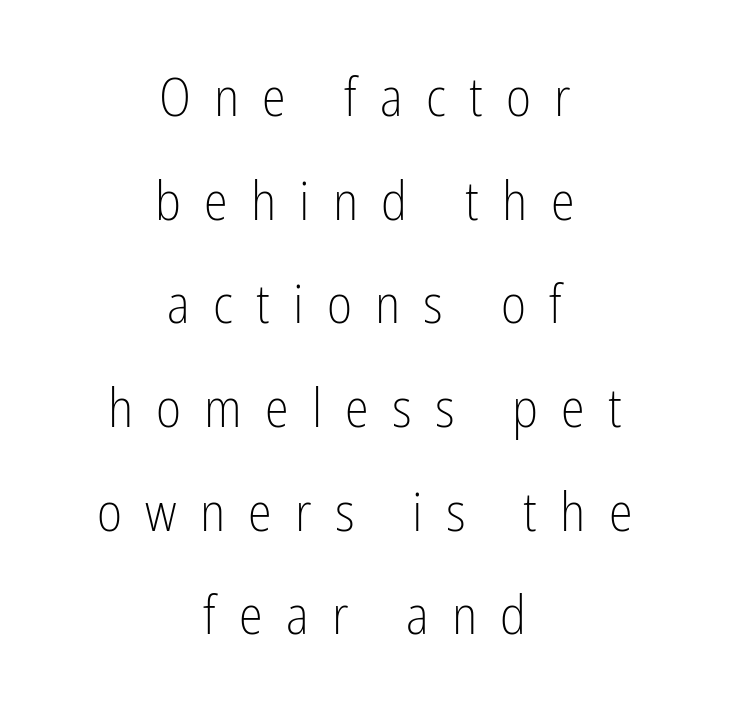
Q: Is the text bold? A: No.
Q: Is the text italic (slanted)? A: No, it is upright.
Q: Is the typeface a serif or a sans-serif typeface? A: Sans-serif.
Q: Is the text underlined? A: No.
Q: How is the paragraph aligned? A: Centered.
Q: Is the spacing between letters normal or unusually wide? A: Unusually wide.
Q: Is the spacing between lines tight, normal or loose? A: Loose.
Q: Width (condensed, normal, or wide)? A: Condensed.
Q: Stroke contrast? A: Low.
Q: x-height? A: Medium.
Q: Monospaced? A: No.
